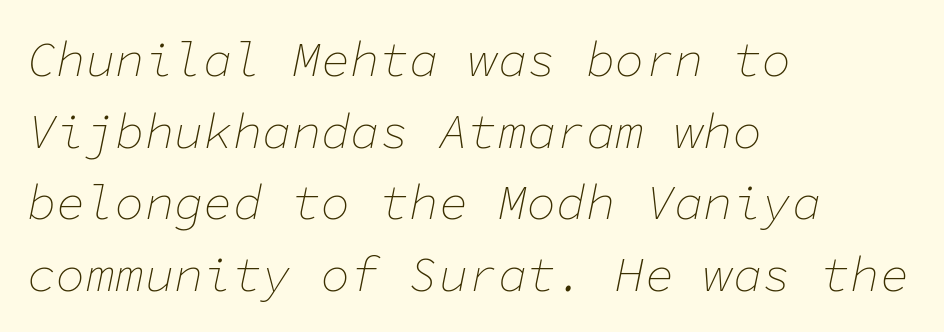
The image shows 49 px thin type, italic (leaning right), monospaced; set left-aligned, normal line spacing (1.46x), normal letter spacing, not underlined; low stroke contrast and a medium x-height.
